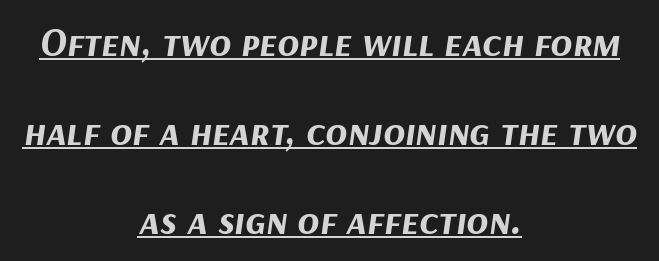
Q: Is the text bold? A: Yes.
Q: Is the text italic (slanted)? A: Yes, it leans right by about 9 degrees.
Q: Is the text underlined? A: Yes.
Q: How is the paragraph aligned? A: Centered.
Q: Is the spacing between letters normal or unusually wide? A: Normal.
Q: Is the spacing between lines tight, normal or loose? A: Loose.
Q: Width (condensed, normal, or wide)? A: Normal.
Q: Stroke contrast? A: Medium.
Q: x-height? A: Medium.
Q: Monospaced? A: No.
